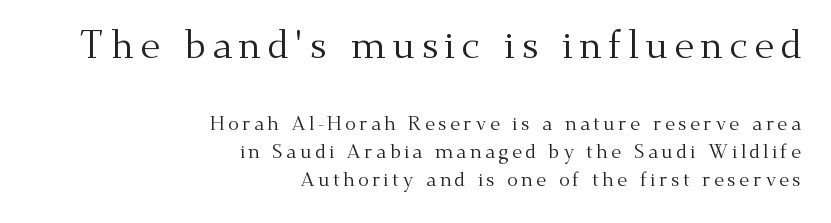
The text was rendered using a seriffed face with decorative stroke endings. The gap between lines stays unmarked. Size hierarchy here favors the leading block over the trailing one. The rendering anchors every line to the right-hand side. Proportional: the letters do not fall into vertical columns. Summary of vertical rhythm: regular, with standard interline spacing.
